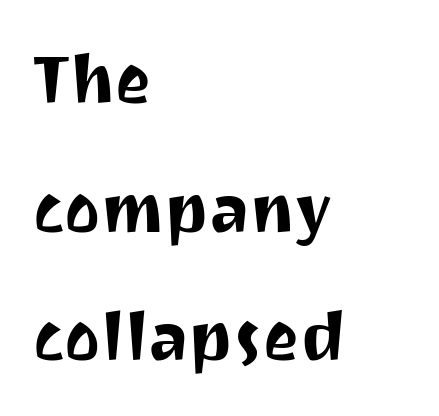
The image shows 68 px sans-serif type, upright; set left-aligned, line spacing 1.89x, normal letter spacing, not underlined; medium stroke contrast and a medium x-height.
